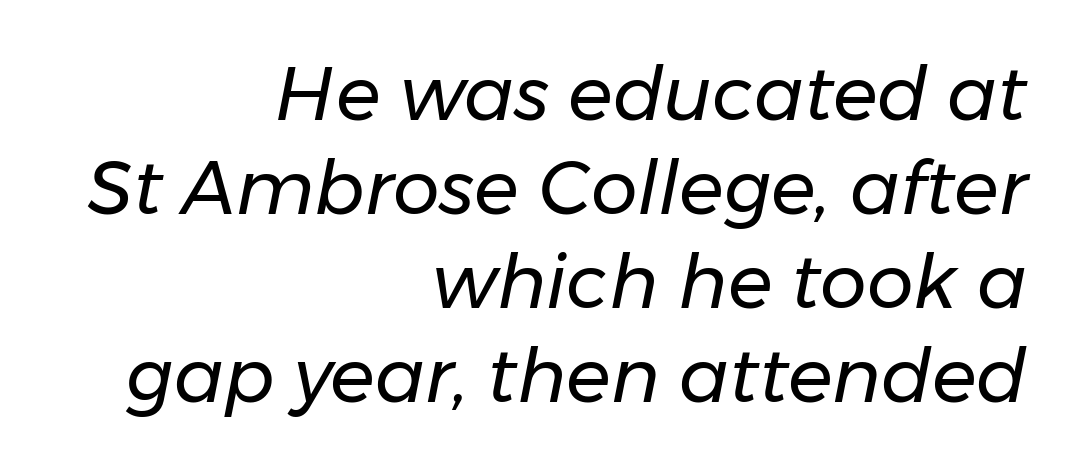
{"italic": "yes", "lean": "right", "slant_degrees": 11, "bold": "no", "weight": "regular", "width": "normal", "stroke_contrast": "low", "x_height": "medium", "monospaced": "no", "underline": "no", "align": "right", "line_spacing": "normal", "line_spacing_ratio": 1.27, "letter_spacing": "normal", "letter_spacing_em": 0.0, "glyph_px": 74}
